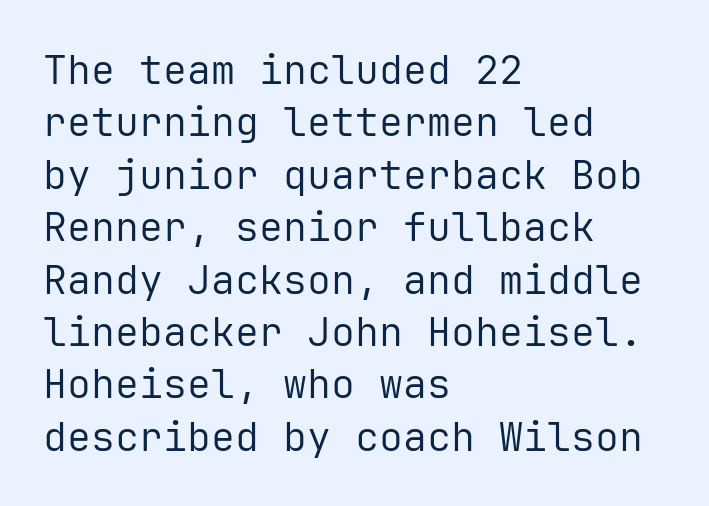
{"serif": "no", "italic": "no", "bold": "no", "weight": "regular", "width": "normal", "stroke_contrast": "low", "x_height": "medium", "monospaced": "yes", "underline": "no", "align": "left", "line_spacing": "normal", "line_spacing_ratio": 1.31, "letter_spacing": "normal", "letter_spacing_em": 0.0, "glyph_px": 40}
